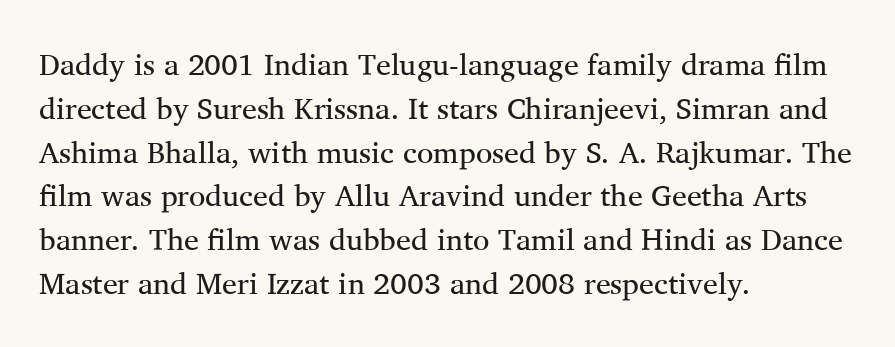
The image shows 30 px regular-weight serif type, upright; set left-aligned, normal line spacing (1.46x), normal letter spacing, not underlined; medium stroke contrast and a medium x-height.
